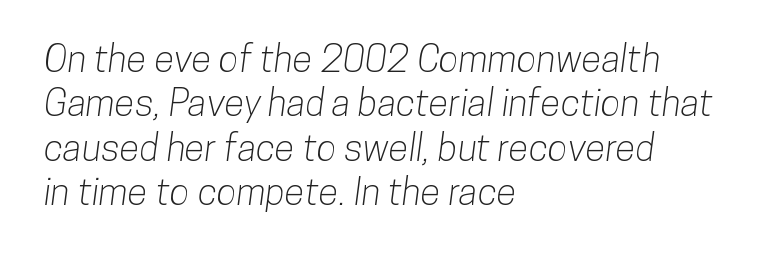
In terms of letterform style, serifs are entirely absent. Do the characters align in a grid? No, the font is proportional. Students, note that the glyphs here touch the page at normal intervals. Check the space under the baseline: it is left empty. These lines are set flush left with a ragged right edge.
